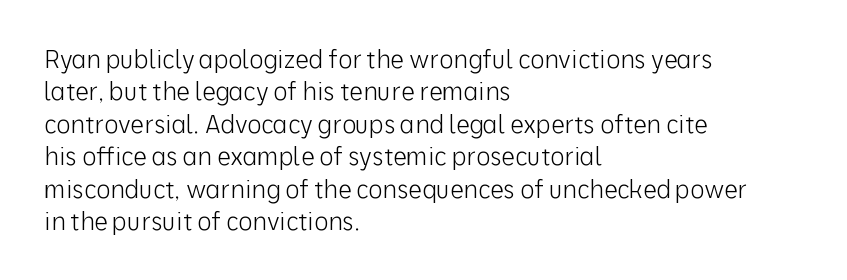
The typesetter chose a ragged-right arrangement here. In terms of letterspacing, this is plain default setting. Descenders hang freely into open space. A typesetter would call this leading conventional body-copy spacing. Stems and bowls with no extra thickness — not bold.
